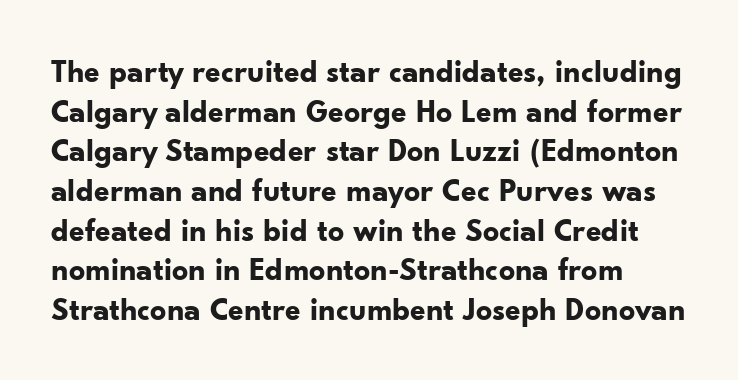
These words are printed bold, with thick strokes throughout. Horizontal alignment here is leftward, the default for most running prose. Note the varied advance widths — an 'i' is clearly narrower than an 'm'. The passage shown is not underscored anywhere. In terms of posture, this sample is upright.
